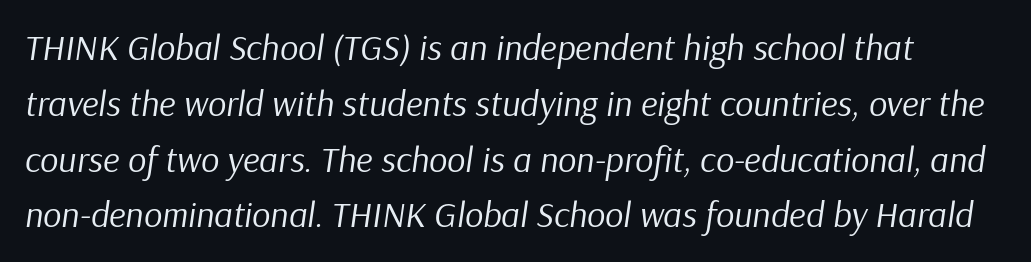
Think standard paragraph weight, or any step lighter than that. The letterforms sit shoulder to shoulder at normal distance. The strip under each line holds only bare page. You could not count columns in this text — the font is proportionally spaced.
